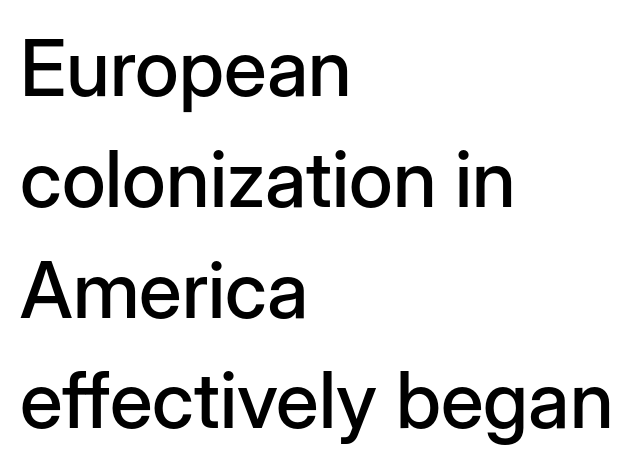
Q: Is the text italic (slanted)? A: No, it is upright.
Q: Is the typeface a serif or a sans-serif typeface? A: Sans-serif.
Q: Is the text underlined? A: No.
Q: How is the paragraph aligned? A: Left-aligned.
Q: Is the spacing between letters normal or unusually wide? A: Normal.
Q: Is the spacing between lines tight, normal or loose? A: Normal.
Q: Width (condensed, normal, or wide)? A: Normal.
Q: Stroke contrast? A: Low.
Q: x-height? A: Medium.
Q: Monospaced? A: No.
